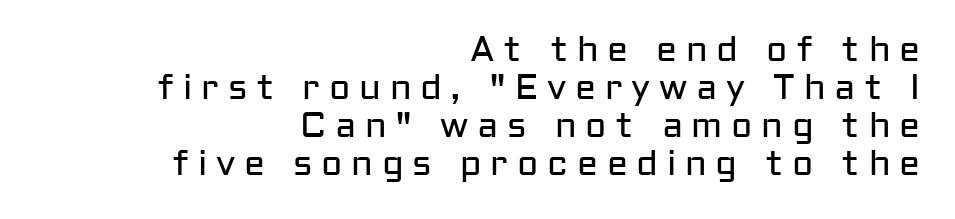
Q: Is the text bold? A: No.
Q: Is the text italic (slanted)? A: No, it is upright.
Q: Is the typeface a serif or a sans-serif typeface? A: Sans-serif.
Q: Is the text underlined? A: No.
Q: How is the paragraph aligned? A: Right-aligned.
Q: Is the spacing between letters normal or unusually wide? A: Unusually wide.
Q: Is the spacing between lines tight, normal or loose? A: Tight.
Q: Width (condensed, normal, or wide)? A: Normal.
Q: Stroke contrast? A: Low.
Q: x-height? A: Medium.
Q: Monospaced? A: No.
